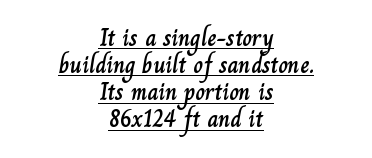
{"underline": "yes", "align": "center", "line_spacing": "tight", "line_spacing_ratio": 1.13, "letter_spacing": "normal", "letter_spacing_em": 0.0, "glyph_px": 24}
